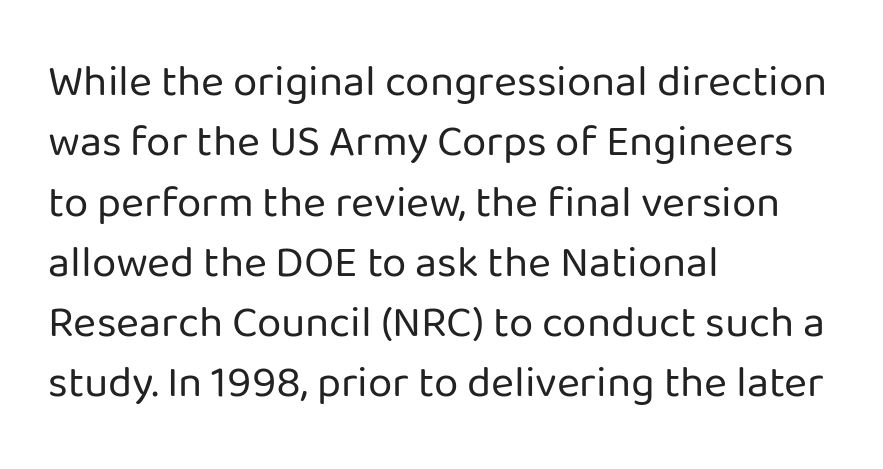
The image shows 44 px regular-weight sans-serif type, upright; set left-aligned, normal line spacing (1.37x), normal letter spacing, not underlined; low stroke contrast and a medium x-height.
